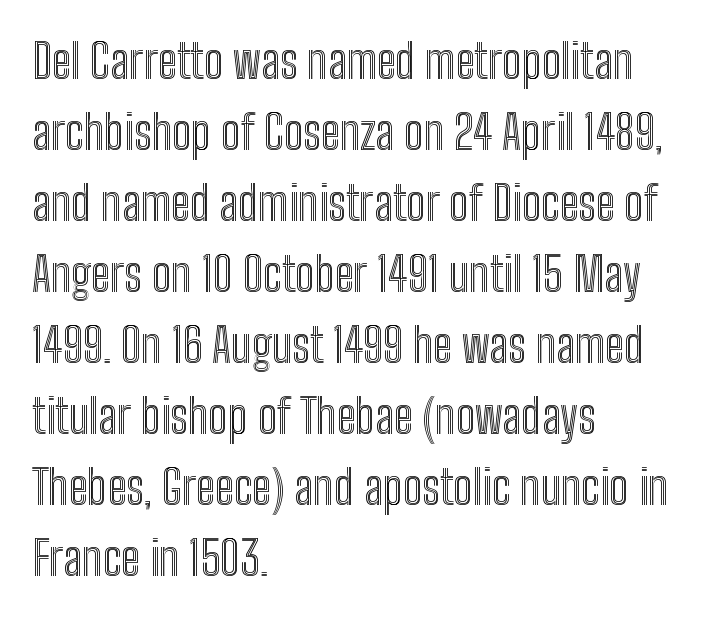
Q: Is the text italic (slanted)? A: No, it is upright.
Q: Is the text underlined? A: No.
Q: How is the paragraph aligned? A: Left-aligned.
Q: Is the spacing between letters normal or unusually wide? A: Normal.
Q: Is the spacing between lines tight, normal or loose? A: Normal.
Q: Width (condensed, normal, or wide)? A: Condensed.
Q: x-height? A: Medium.
Q: Monospaced? A: No.
